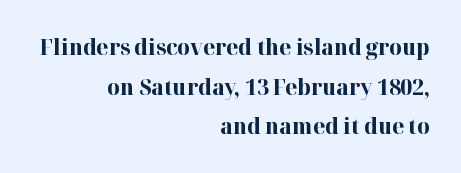
{"italic": "no", "bold": "yes", "underline": "no", "align": "right", "line_spacing_ratio": 1.8, "letter_spacing": "normal", "letter_spacing_em": 0.0, "glyph_px": 22}
